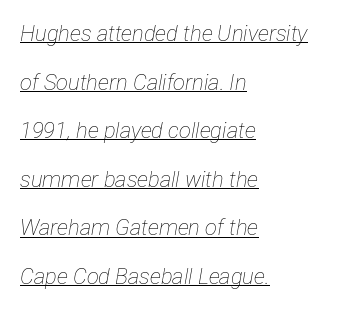
The image shows 22 px text type, italic (leaning right); set left-aligned, loose line spacing (2.21x), normal letter spacing, underlined.
